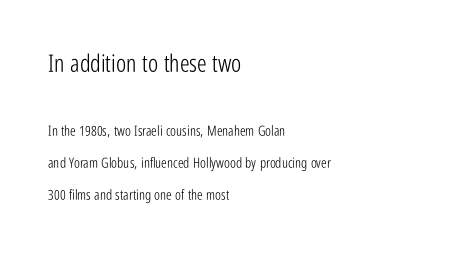
{"italic": "no", "bold": "no", "underline": "no", "align": "left", "line_spacing": "loose", "line_spacing_ratio": 2.28, "letter_spacing": "normal", "letter_spacing_em": 0.0, "larger_block": "first", "size_ratio": 1.71, "glyph_px": 24}
